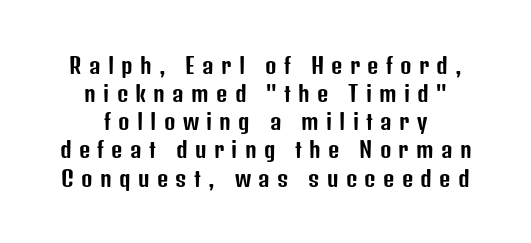
Each row of text sits above clean, open space. In terms of posture, this sample is upright. Observe the wide spacing: letters keep a clear distance from each other. This sample is center-justified, so both line endings float freely.
